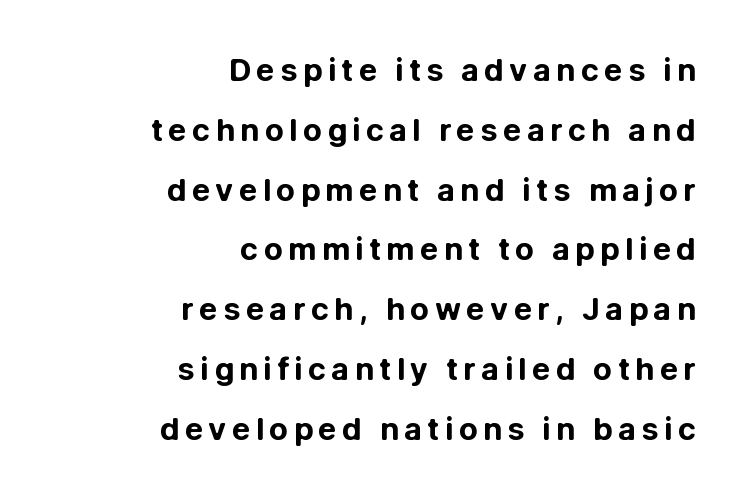
The image shows 31 px bold sans-serif type, upright; set right-aligned, loose line spacing (1.93x), not underlined; low stroke contrast and a medium x-height.
